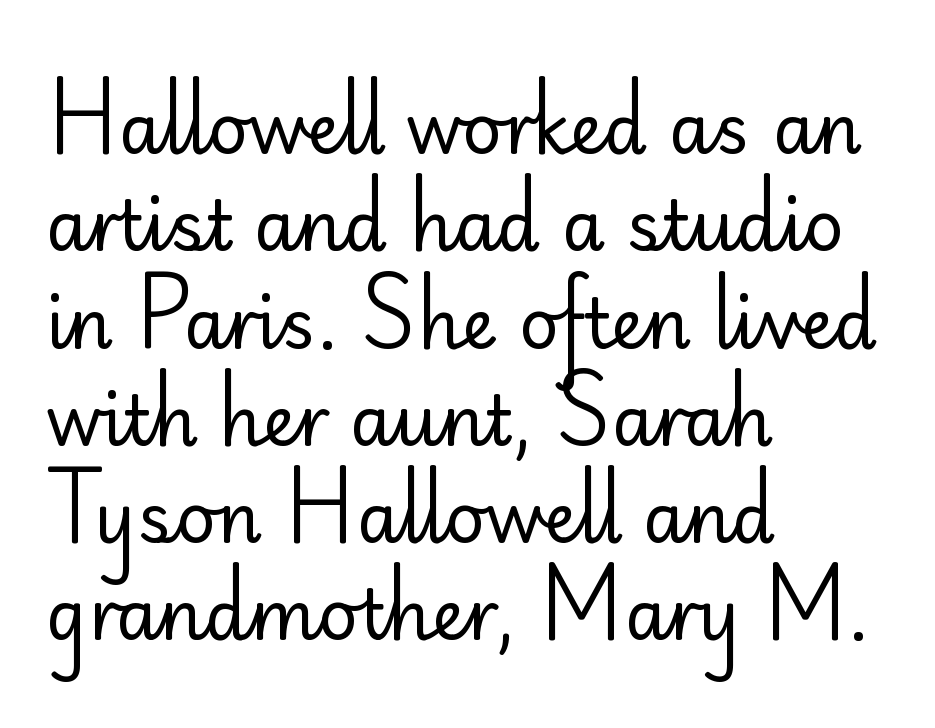
The typography opts for an upright posture over an oblique one. The rendering shows plain stroke endings on the letterforms — a sans-serif design. Each new line begins a customary step beneath the previous one. The face looks like a standard text weight, possibly lighter.
